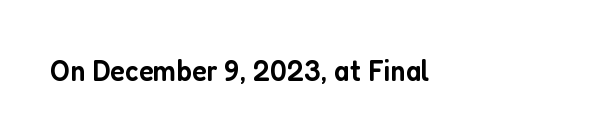
Q: Is the text bold? A: Semi-bold.
Q: Is the text italic (slanted)? A: No, it is upright.
Q: Is the typeface a serif or a sans-serif typeface? A: Sans-serif.
Q: Is the text underlined? A: No.
Q: Is the spacing between letters normal or unusually wide? A: Normal.
Q: Width (condensed, normal, or wide)? A: Condensed.
Q: Stroke contrast? A: Low.
Q: x-height? A: Medium.
Q: Monospaced? A: No.
